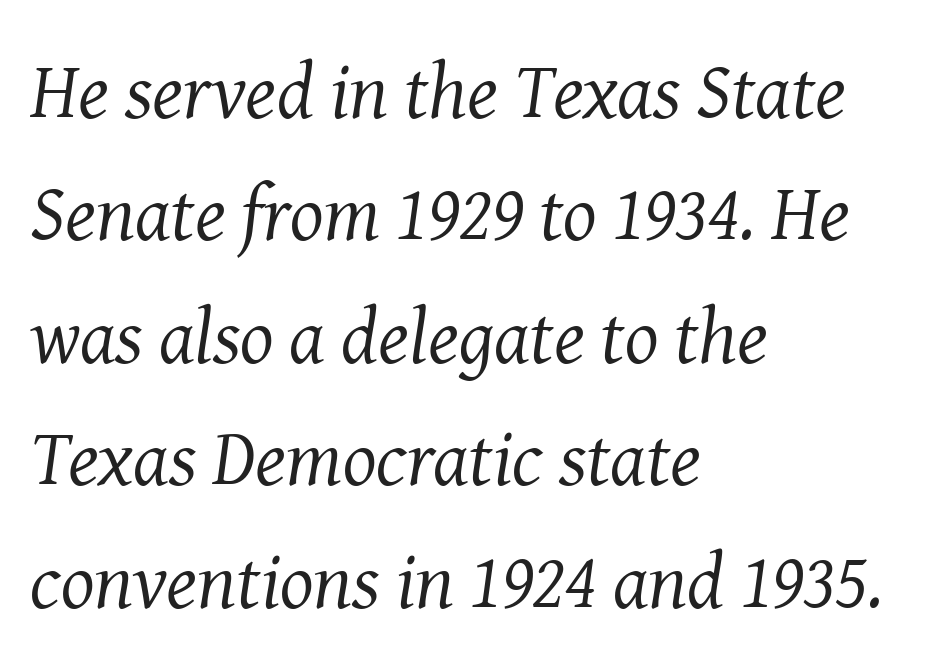
You could call the tracking neutral — neither tight nor loose. The baseline area is clear. Quick note: italic. The typeface has the unassuming heft of standard copy or less.
